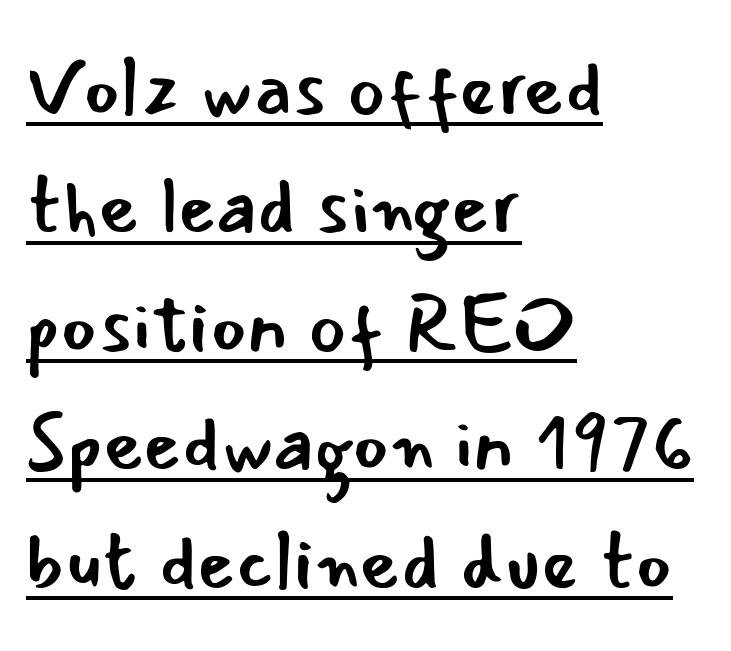
Q: Is the text bold? A: No.
Q: Is the text italic (slanted)? A: No, it is upright.
Q: Is the typeface a serif or a sans-serif typeface? A: Sans-serif.
Q: Is the text underlined? A: Yes.
Q: How is the paragraph aligned? A: Left-aligned.
Q: Is the spacing between letters normal or unusually wide? A: Normal.
Q: Is the spacing between lines tight, normal or loose? A: Normal.
Q: Width (condensed, normal, or wide)? A: Normal.
Q: Stroke contrast? A: Low.
Q: x-height? A: Small.
Q: Monospaced? A: No.
